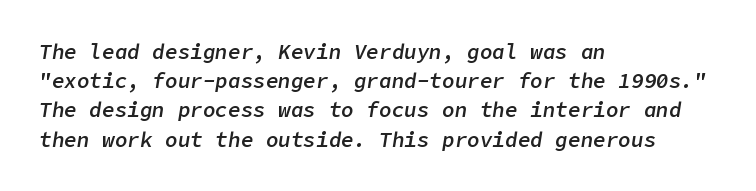
Q: Is the text bold? A: Semi-bold.
Q: Is the text italic (slanted)? A: Yes, it leans right by about 9 degrees.
Q: Is the text underlined? A: No.
Q: How is the paragraph aligned? A: Left-aligned.
Q: Is the spacing between letters normal or unusually wide? A: Normal.
Q: Is the spacing between lines tight, normal or loose? A: Normal.
